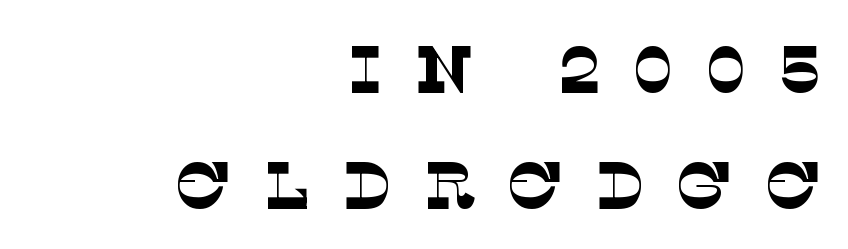
You could not count columns in this text — the font is proportionally spaced. Words appear elongated and porous because spacing is wide. Beneath every word, the page is bare. Casual observation: everything's shoved over to the right. The letterforms sit at book weight or below. Letterform terminals end in serifs throughout the passage.
